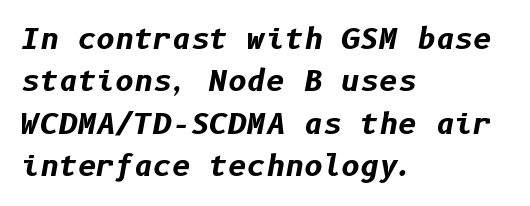
It's the slanting kind of type. Rows of type keep a routine distance in the vertical direction. Left-aligned paragraph, ragged on the right. How heavy is the stroke? Heavy — this is a bold. Descenders are the only things crossing below the line.
